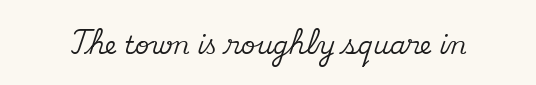
The image shows 25 px text type; set normal letter spacing, not underlined.
